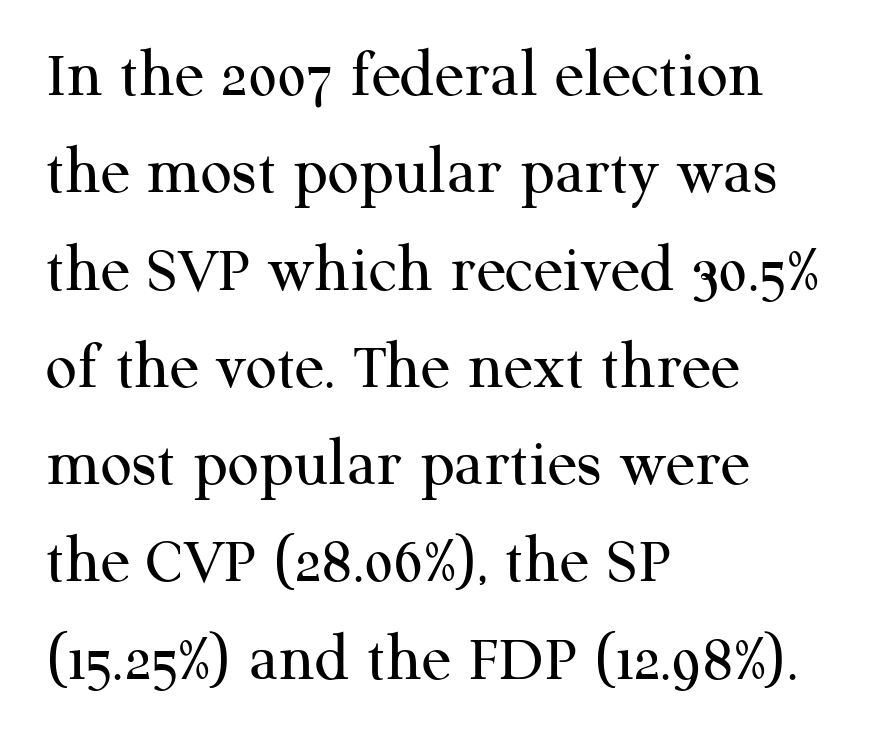
The image shows 69 px regular-weight serif type, upright; set left-aligned, normal line spacing (1.41x), normal letter spacing, not underlined; medium stroke contrast and a medium x-height.
